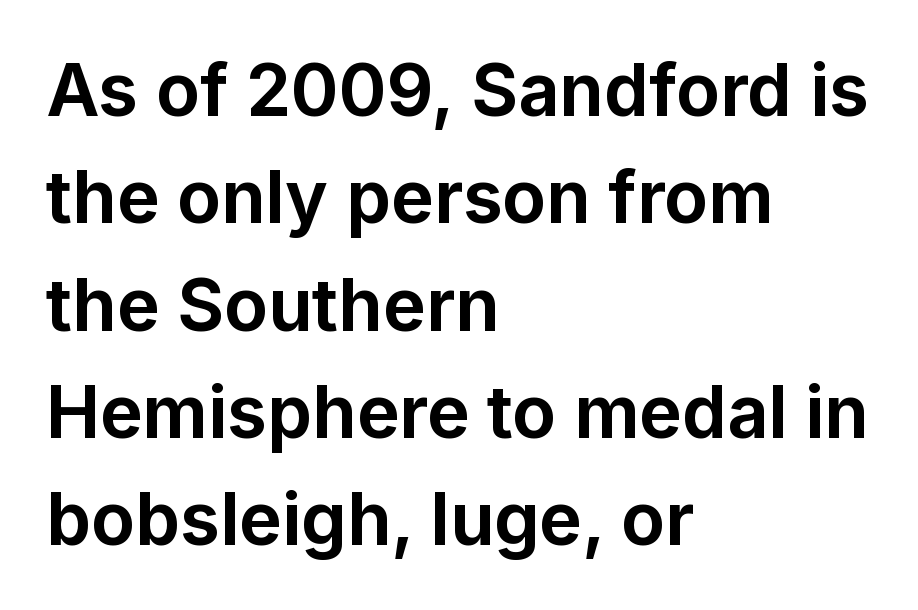
The baseline area is clear. Notice how the stems are strictly vertical — no italics here. The glyphs in this specimen are sans serif. Each letter keeps its own natural width here, so spacing adapts to shape. Compared with a centered layout, this one pins lines to the left instead. How would I describe the line gaps? Plain and ordinary.
